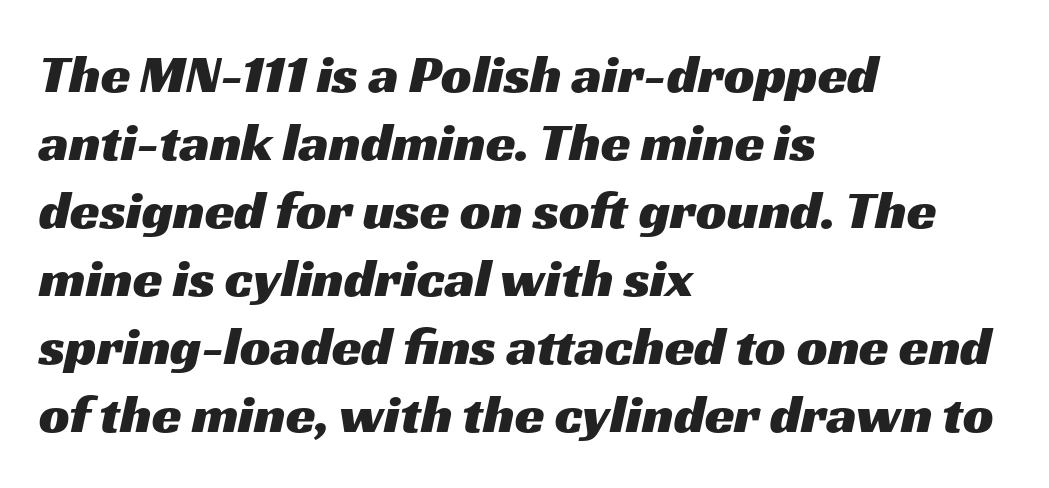
{"serif": "no", "width": "wide", "stroke_contrast": "medium", "x_height": "medium", "monospaced": "no", "underline": "no", "align": "left", "line_spacing": "normal", "line_spacing_ratio": 1.26, "letter_spacing": "normal", "letter_spacing_em": 0.0, "glyph_px": 54}
